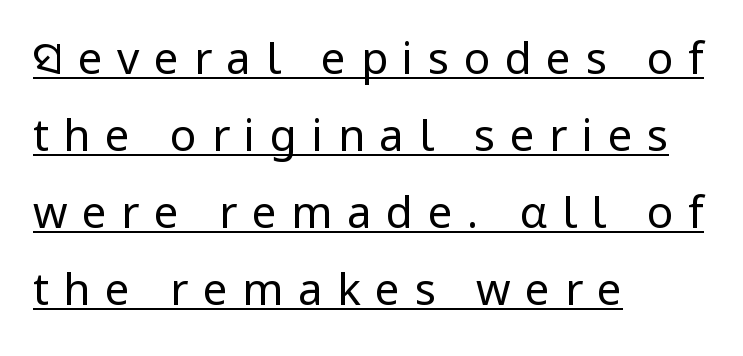
Rendered with straight, roman letterforms. Tracking here is generous; glyphs stand well apart from one another. Underline: present. The paragraph shown leans on its left margin.
